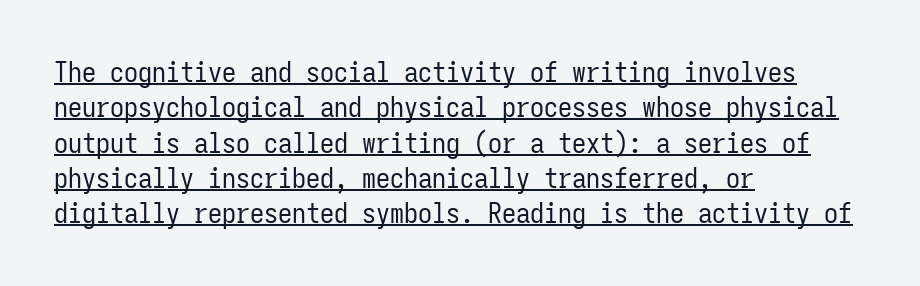
The image shows 28 px regular-weight, condensed sans-serif type, upright, monospaced; set left-aligned, normal line spacing (1.26x), normal letter spacing, underlined; low stroke contrast and a medium x-height.
